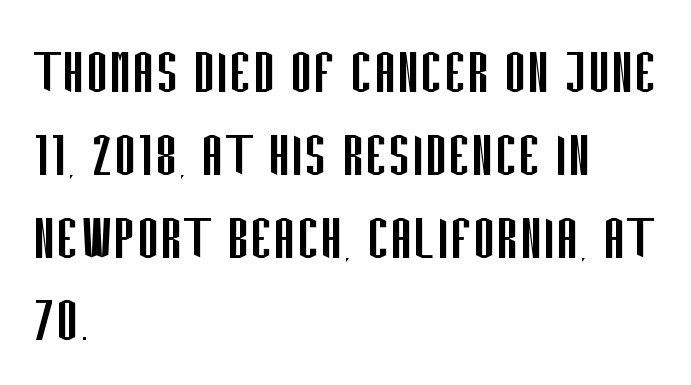
{"serif": "no", "italic": "no", "bold": "no", "weight": "regular", "width": "condensed", "stroke_contrast": "low", "x_height": "large", "monospaced": "no", "underline": "no", "align": "left", "line_spacing_ratio": 1.2, "letter_spacing": "normal", "letter_spacing_em": 0.0, "glyph_px": 69}
